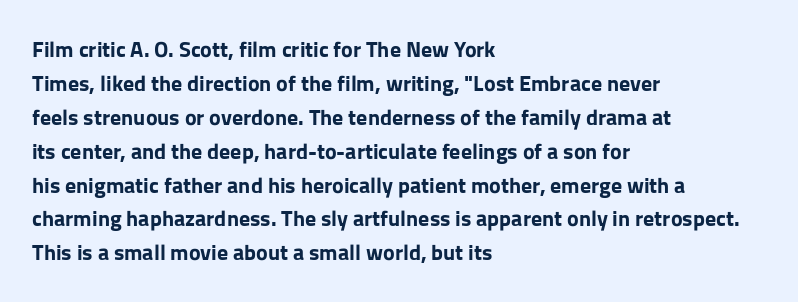
{"italic": "no", "bold": "yes", "underline": "no", "align": "left", "line_spacing": "normal", "line_spacing_ratio": 1.54, "letter_spacing": "normal", "letter_spacing_em": 0.0, "glyph_px": 22}
